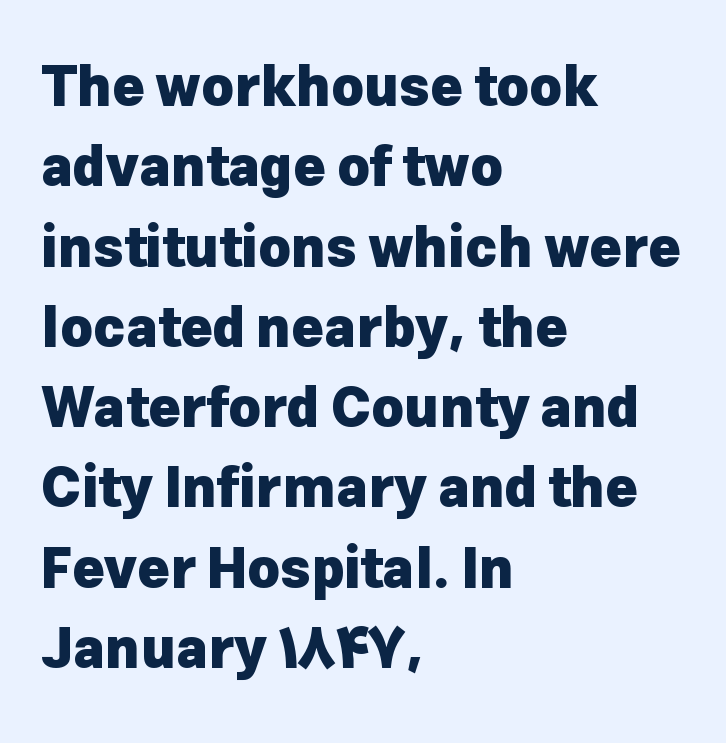
Compared with an ordinary text face, these strokes are far heavier — a full bold. A normal amount of white space separates one row of letters from the next. Varying glyph widths throughout — classic text-font behaviour. The space beneath each line is pristine and unruled.
